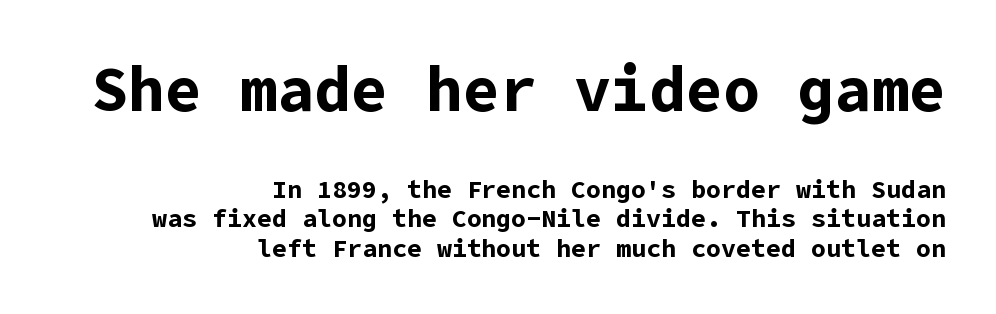
The image shows 62 px bold sans-serif type, upright; set right-aligned, line spacing 1.18x, normal letter spacing, not underlined; the first (top) block is 2.48x larger; low stroke contrast and a medium x-height.
